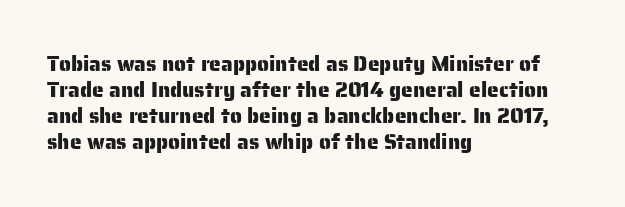
{"italic": "no", "underline": "no", "align": "left", "line_spacing_ratio": 1.24, "letter_spacing": "normal", "letter_spacing_em": 0.0, "glyph_px": 21}
